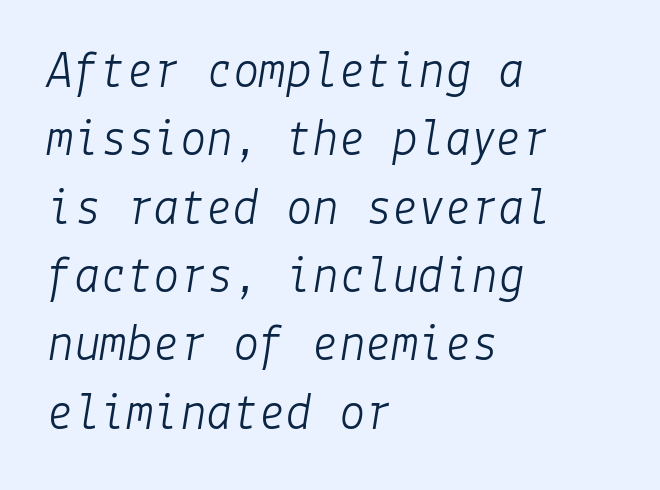
The image shows 53 px light type, italic (leaning right); set left-aligned, normal line spacing (1.29x), normal letter spacing, not underlined; low stroke contrast and a medium x-height.
